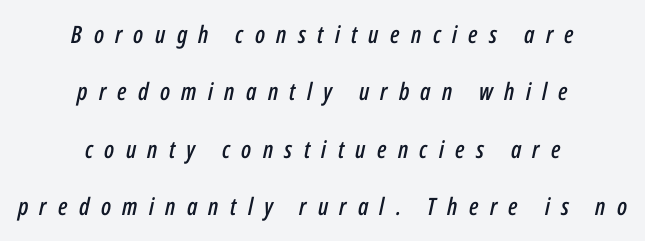
Q: Is the text italic (slanted)? A: Yes, it leans right by about 12 degrees.
Q: Is the text underlined? A: No.
Q: How is the paragraph aligned? A: Centered.
Q: Is the spacing between letters normal or unusually wide? A: Unusually wide.
Q: Is the spacing between lines tight, normal or loose? A: Loose.
